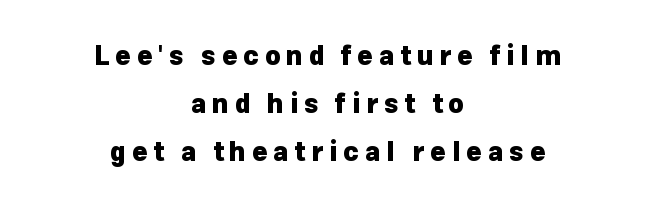
{"italic": "no", "bold": "yes", "underline": "no", "align": "center", "line_spacing_ratio": 1.85, "letter_spacing": "wide", "letter_spacing_em": 0.23, "glyph_px": 26}
